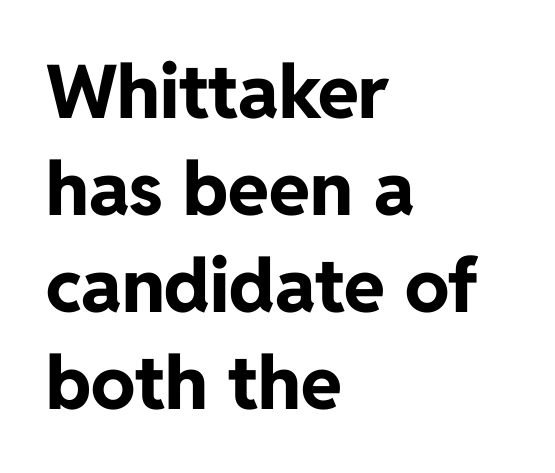
The image shows 74 px bold sans-serif type, upright; set left-aligned, normal line spacing (1.31x), normal letter spacing, not underlined; low stroke contrast and a medium x-height.
